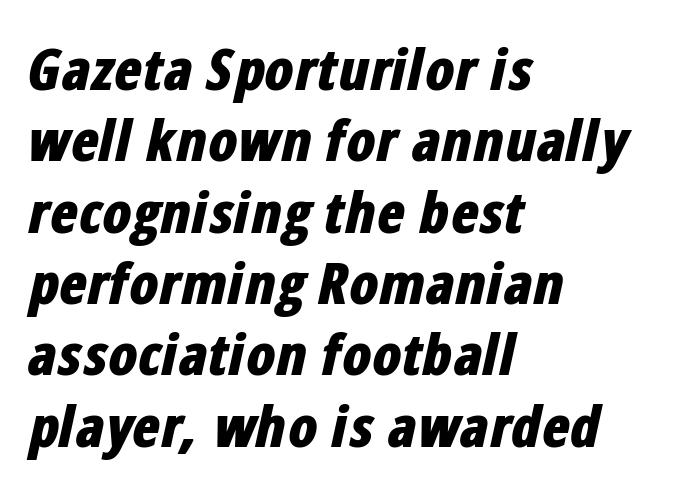
{"italic": "yes", "lean": "right", "slant_degrees": 12, "bold": "yes", "weight": "bold", "width": "condensed", "stroke_contrast": "low", "x_height": "medium", "monospaced": "no", "underline": "no", "align": "left", "line_spacing_ratio": 1.23, "letter_spacing": "normal", "letter_spacing_em": 0.0, "glyph_px": 58}
